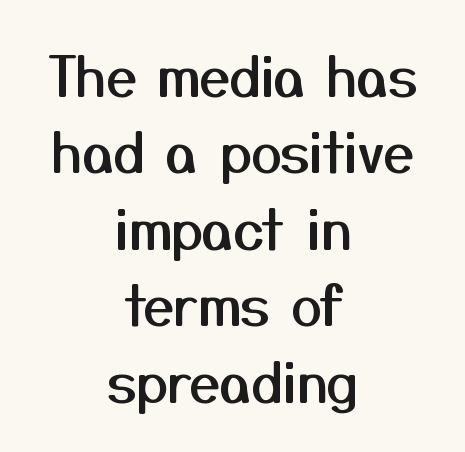
Q: Is the text italic (slanted)? A: No, it is upright.
Q: Is the typeface a serif or a sans-serif typeface? A: Sans-serif.
Q: Is the text underlined? A: No.
Q: How is the paragraph aligned? A: Centered.
Q: Is the spacing between letters normal or unusually wide? A: Normal.
Q: Is the spacing between lines tight, normal or loose? A: Normal.
Q: Width (condensed, normal, or wide)? A: Normal.
Q: Stroke contrast? A: Medium.
Q: x-height? A: Medium.
Q: Monospaced? A: No.
